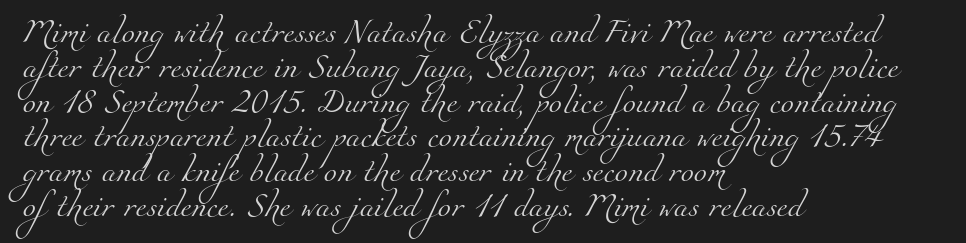
The rendering uses a moderate line-height, typical for paragraphs. These lines stack with their left ends in a neat column. Letter spacing: default. The cut favours lightness, reaching ordinary text weight at its darkest. Letters rest on an invisible, unmarked baseline.
